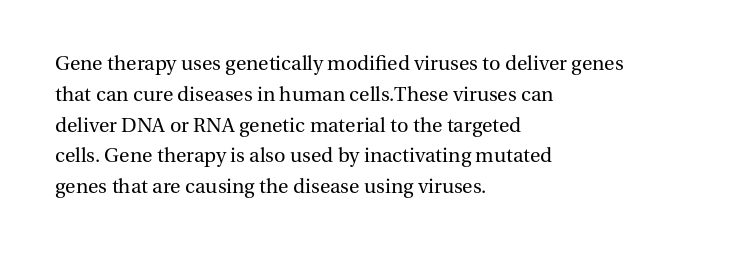
Q: Is the text bold? A: No.
Q: Is the text italic (slanted)? A: No, it is upright.
Q: Is the text underlined? A: No.
Q: How is the paragraph aligned? A: Left-aligned.
Q: Is the spacing between letters normal or unusually wide? A: Normal.
Q: Is the spacing between lines tight, normal or loose? A: Normal.
